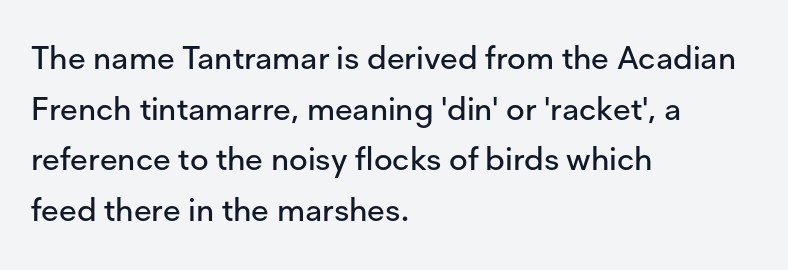
{"serif": "no", "italic": "no", "width": "normal", "stroke_contrast": "low", "x_height": "medium", "monospaced": "no", "underline": "no", "align": "left", "line_spacing": "normal", "line_spacing_ratio": 1.58, "letter_spacing": "normal", "letter_spacing_em": 0.0, "glyph_px": 32}
